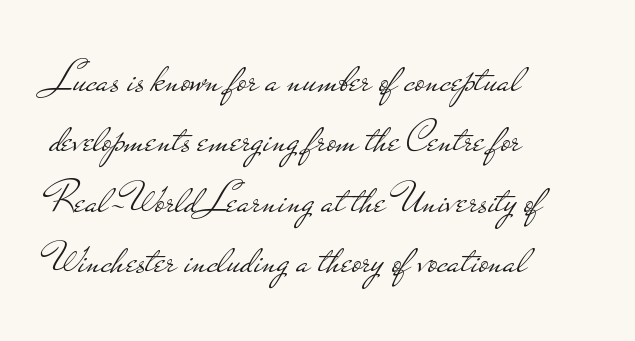
{"serif": "no", "bold": "no", "weight": "light", "width": "wide", "stroke_contrast": "low", "x_height": "small", "monospaced": "no", "underline": "no", "align": "left", "line_spacing": "normal", "line_spacing_ratio": 1.34, "letter_spacing": "normal", "letter_spacing_em": 0.0, "glyph_px": 45}
